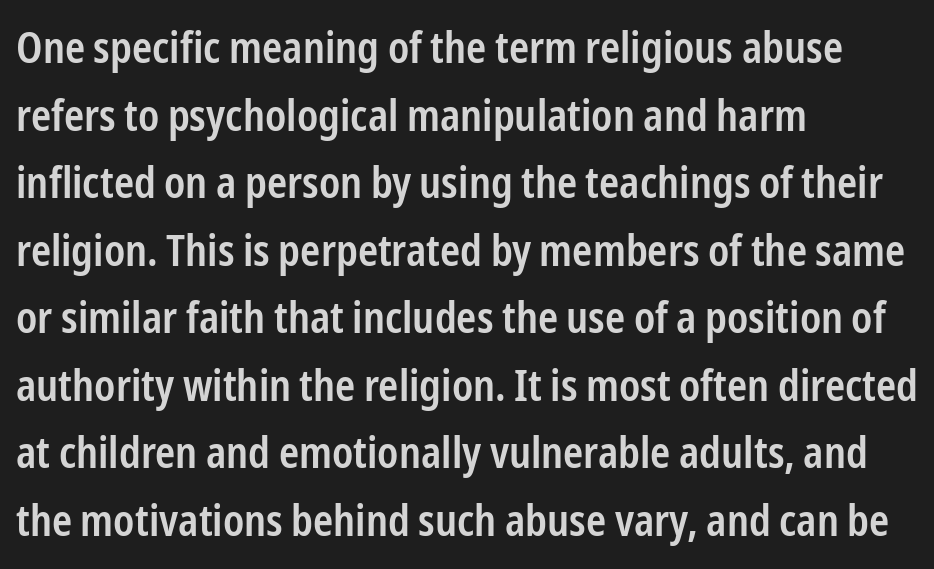
Q: Is the text bold? A: Semi-bold.
Q: Is the text italic (slanted)? A: No, it is upright.
Q: Is the typeface a serif or a sans-serif typeface? A: Sans-serif.
Q: Is the text underlined? A: No.
Q: How is the paragraph aligned? A: Left-aligned.
Q: Is the spacing between letters normal or unusually wide? A: Normal.
Q: Is the spacing between lines tight, normal or loose? A: Normal.
Q: Width (condensed, normal, or wide)? A: Condensed.
Q: Stroke contrast? A: Low.
Q: x-height? A: Medium.
Q: Monospaced? A: No.
